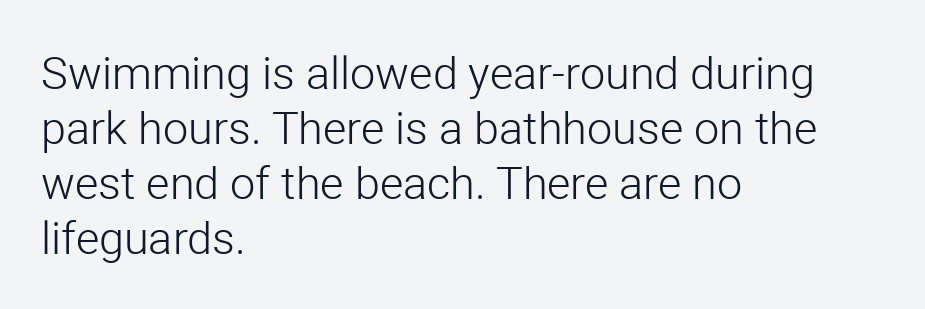
The image shows 45 px light sans-serif type, upright; set left-aligned, line spacing 1.22x, normal letter spacing, not underlined; low stroke contrast and a medium x-height.
